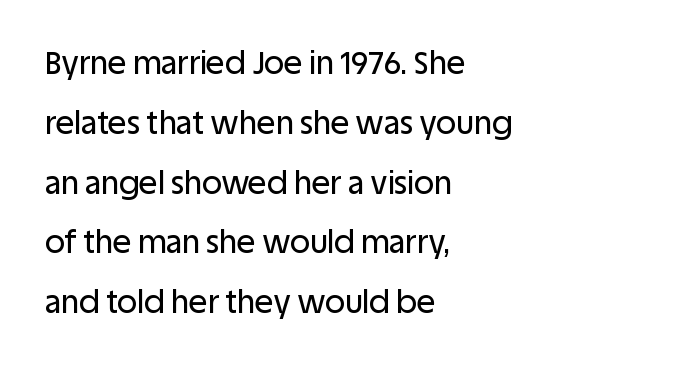
Is there any slant? The stems are plumb. Lines of text with bare space underneath. A great deal of white space separates one row of letters from the next. A typesetter would call this zero additional tracking. To sum up the face: it is a sans, with no serifs. Where is the straight margin? On the left.
